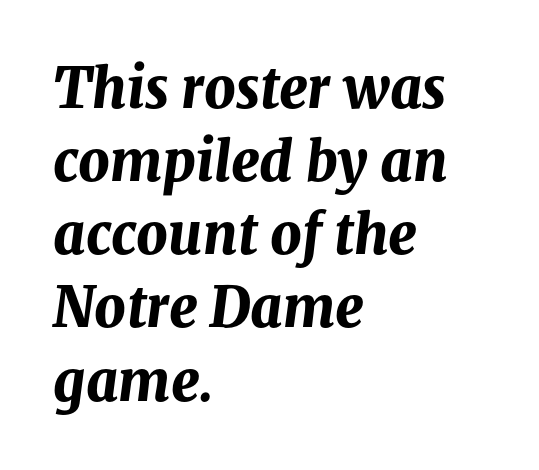
The image shows 55 px bold type, italic (leaning right); set left-aligned, normal line spacing (1.33x), normal letter spacing, not underlined; medium stroke contrast and a medium x-height.
